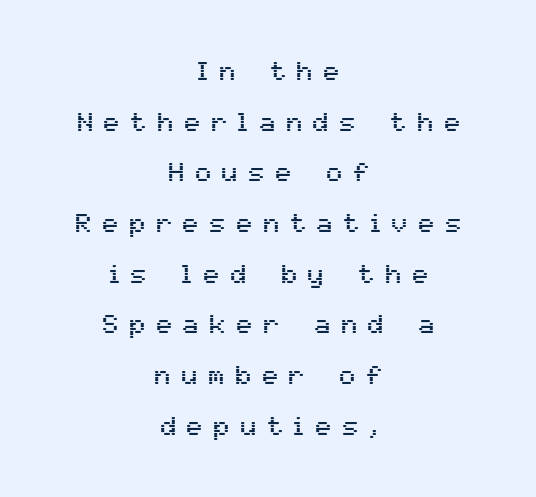
Q: Is the text italic (slanted)? A: No, it is upright.
Q: Is the text underlined? A: No.
Q: How is the paragraph aligned? A: Centered.
Q: Is the spacing between letters normal or unusually wide? A: Unusually wide.
Q: Is the spacing between lines tight, normal or loose? A: Loose.
